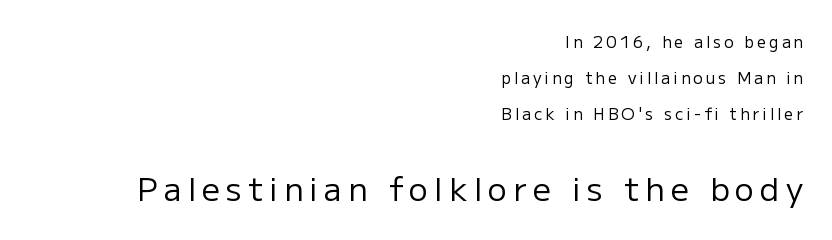
{"serif": "no", "italic": "no", "bold": "no", "weight": "regular", "width": "normal", "stroke_contrast": "low", "x_height": "medium", "monospaced": "no", "underline": "no", "align": "right", "line_spacing": "loose", "line_spacing_ratio": 2.25, "larger_block": "second", "size_ratio": 2.0, "glyph_px": 32}
